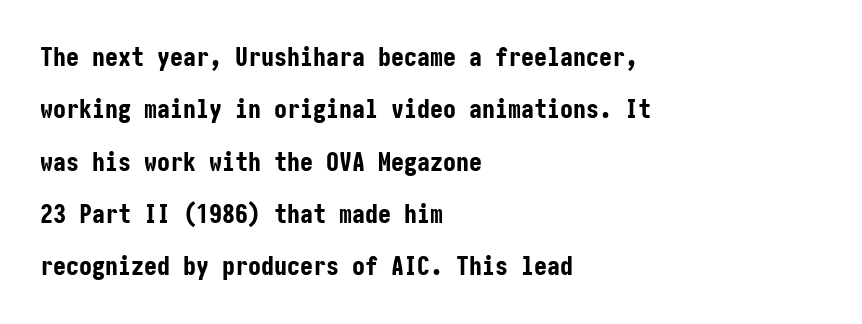
Q: Is the text bold? A: Yes.
Q: Is the text italic (slanted)? A: No, it is upright.
Q: Is the text underlined? A: No.
Q: How is the paragraph aligned? A: Left-aligned.
Q: Is the spacing between letters normal or unusually wide? A: Normal.
Q: Is the spacing between lines tight, normal or loose? A: Loose.
